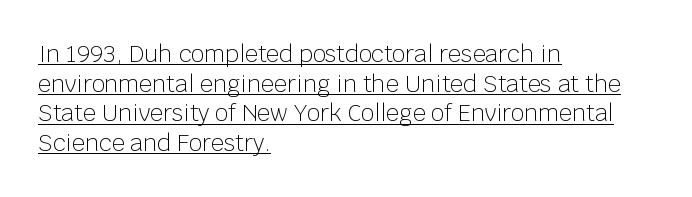
{"italic": "no", "bold": "no", "underline": "yes", "align": "left", "line_spacing": "normal", "line_spacing_ratio": 1.29, "letter_spacing": "normal", "letter_spacing_em": 0.0, "glyph_px": 23}
